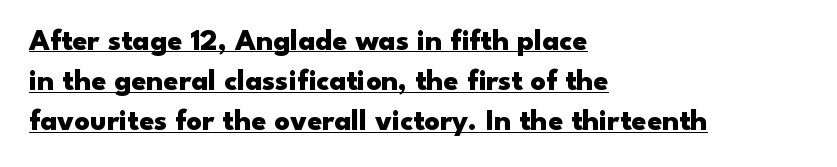
{"serif": "no", "italic": "no", "bold": "yes", "weight": "heavy", "width": "wide", "stroke_contrast": "low", "x_height": "small", "monospaced": "no", "underline": "yes", "align": "left", "line_spacing": "normal", "line_spacing_ratio": 1.34, "letter_spacing": "normal", "letter_spacing_em": 0.0, "glyph_px": 30}
